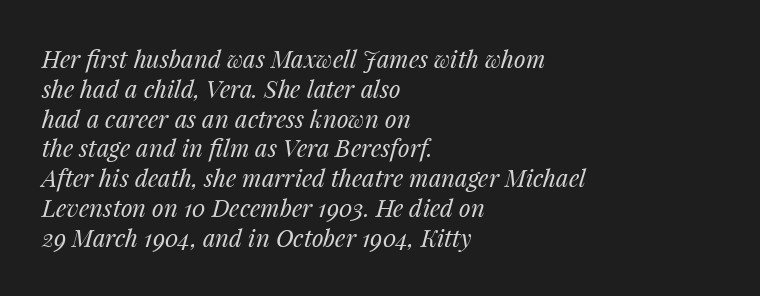
Q: Is the text bold? A: No.
Q: Is the text italic (slanted)? A: Yes, it leans right by about 14 degrees.
Q: Is the text underlined? A: No.
Q: How is the paragraph aligned? A: Left-aligned.
Q: Is the spacing between letters normal or unusually wide? A: Normal.
